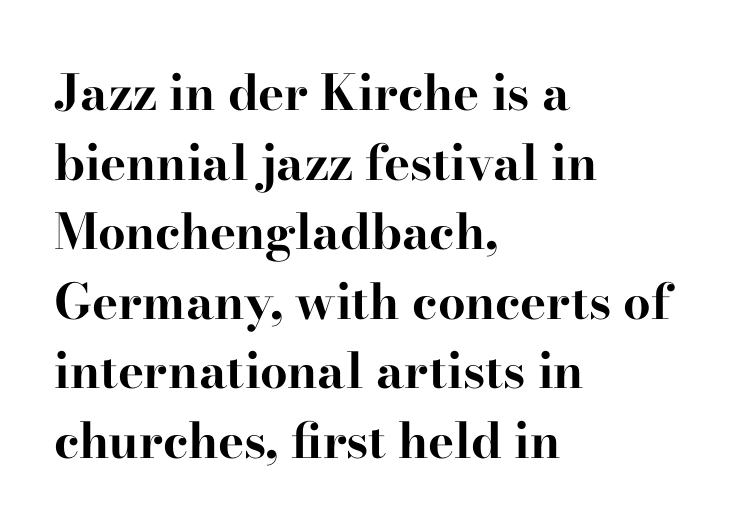
The image shows 49 px bold, wide serif type, upright; set left-aligned, normal line spacing (1.42x), normal letter spacing, not underlined; high stroke contrast and a small x-height.
